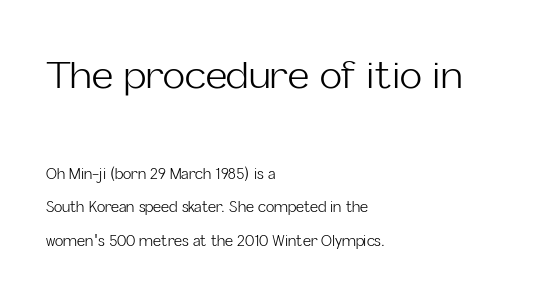
The image shows 37 px light sans-serif type, upright; set left-aligned, loose line spacing (2.37x), normal letter spacing, not underlined; the first (top) block is 2.64x larger; low stroke contrast and a medium x-height.
